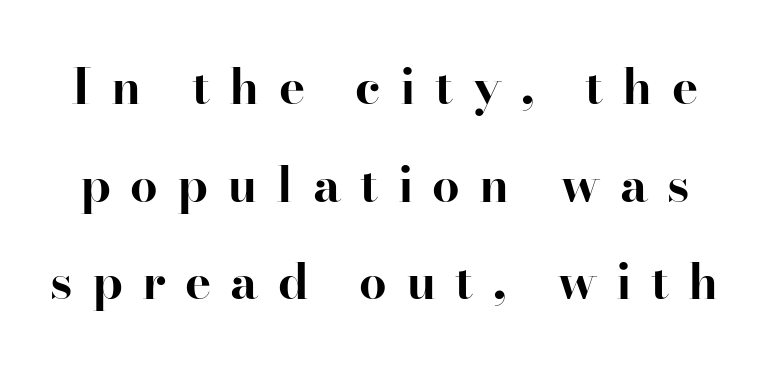
{"serif": "yes", "italic": "no", "bold": "yes", "weight": "bold", "width": "normal", "stroke_contrast": "high", "x_height": "small", "monospaced": "no", "underline": "no", "line_spacing": "loose", "line_spacing_ratio": 1.99, "letter_spacing": "wide", "letter_spacing_em": 0.39, "glyph_px": 49}
